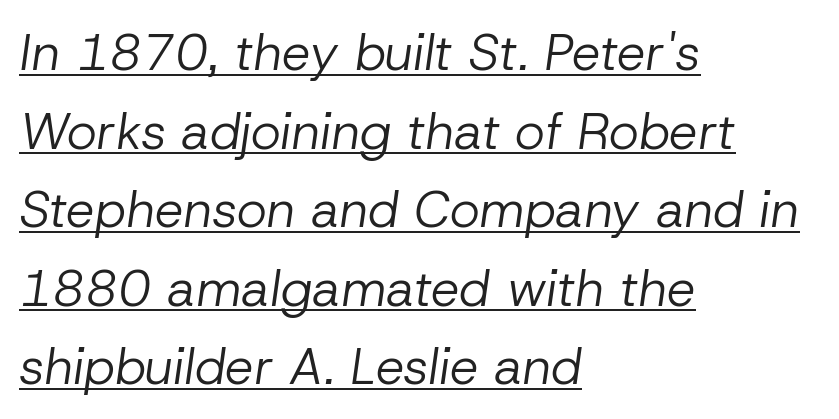
The image shows 51 px regular-weight type, italic (leaning right); set left-aligned, normal line spacing (1.54x), normal letter spacing, underlined; low stroke contrast and a medium x-height.
